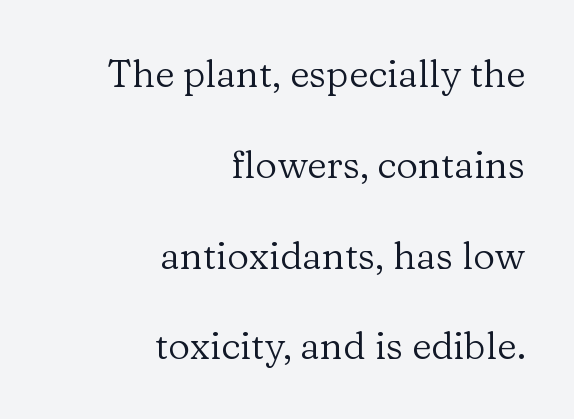
The image shows 38 px regular-weight serif type, upright; set right-aligned, loose line spacing (2.39x), normal letter spacing, not underlined; low stroke contrast and a medium x-height.
